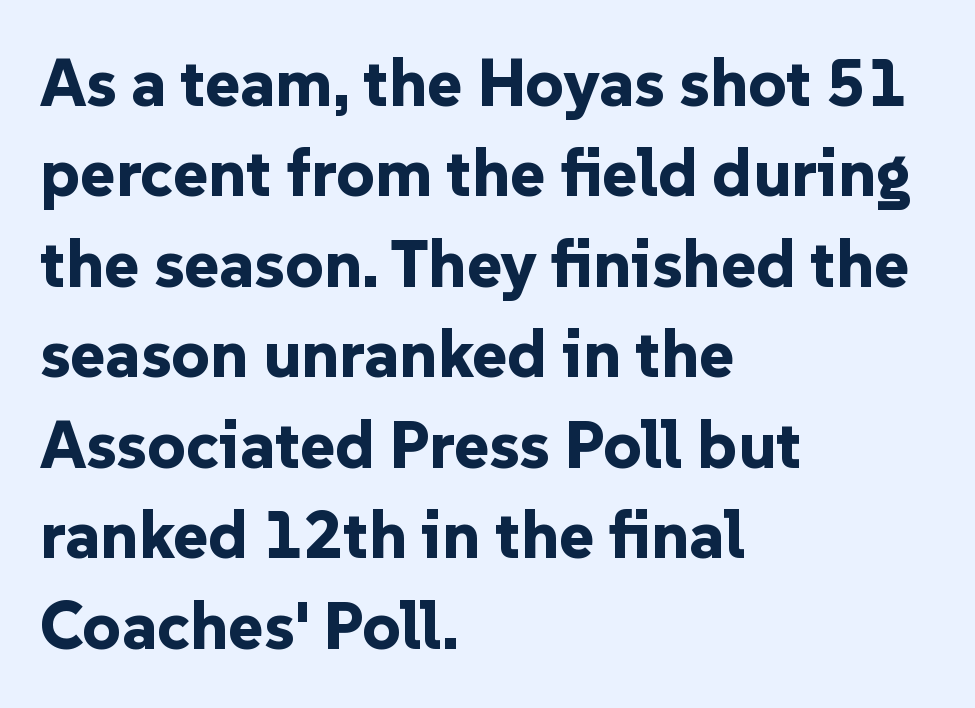
Q: Is the text bold? A: Yes.
Q: Is the text italic (slanted)? A: No, it is upright.
Q: Is the typeface a serif or a sans-serif typeface? A: Sans-serif.
Q: Is the text underlined? A: No.
Q: How is the paragraph aligned? A: Left-aligned.
Q: Is the spacing between letters normal or unusually wide? A: Normal.
Q: Is the spacing between lines tight, normal or loose? A: Normal.
Q: Width (condensed, normal, or wide)? A: Normal.
Q: Stroke contrast? A: Low.
Q: x-height? A: Medium.
Q: Monospaced? A: No.
